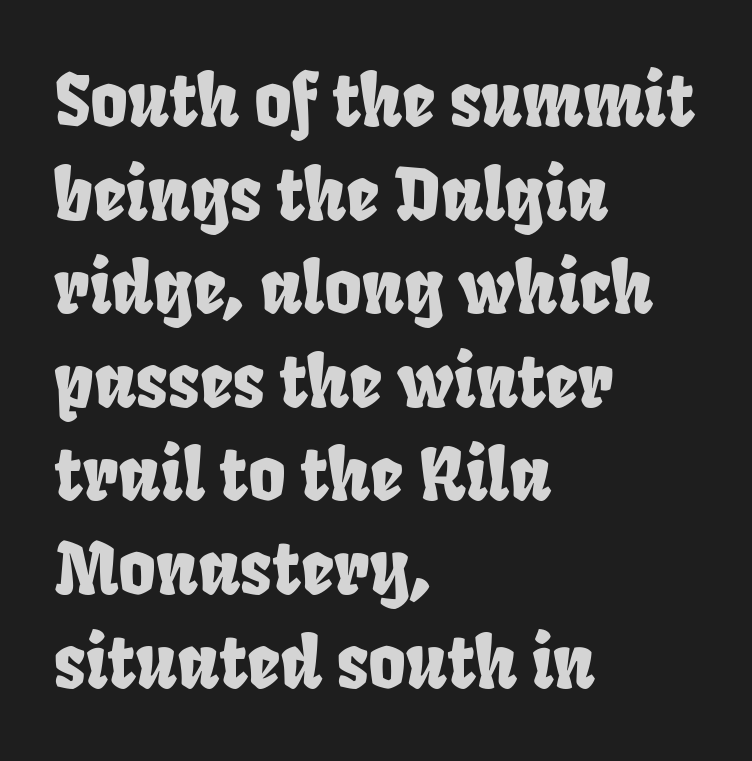
Q: Is the typeface a serif or a sans-serif typeface? A: Sans-serif.
Q: Is the text underlined? A: No.
Q: How is the paragraph aligned? A: Left-aligned.
Q: Is the spacing between letters normal or unusually wide? A: Normal.
Q: Is the spacing between lines tight, normal or loose? A: Normal.
Q: Width (condensed, normal, or wide)? A: Condensed.
Q: Stroke contrast? A: Low.
Q: x-height? A: Large.
Q: Monospaced? A: No.
